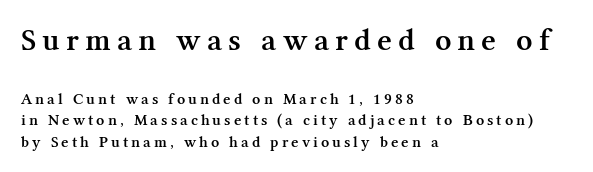
The image shows 32 px semibold serif type, upright; set left-aligned, normal line spacing (1.33x), not underlined; the first (top) block is 2.0x larger; medium stroke contrast and a medium x-height.
